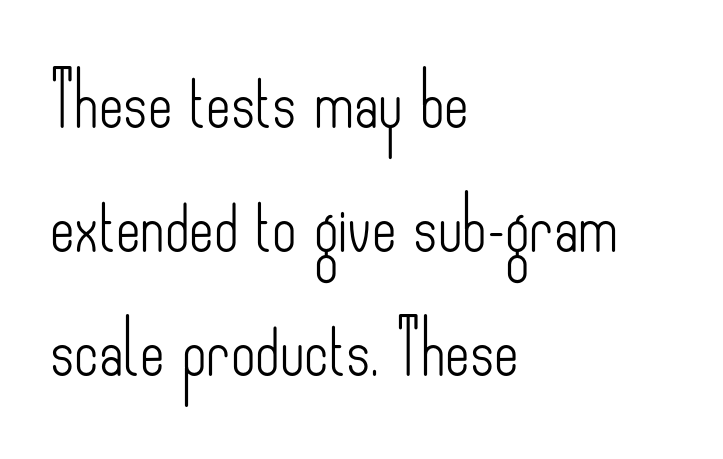
Q: Is the text bold? A: No.
Q: Is the text italic (slanted)? A: No, it is upright.
Q: Is the typeface a serif or a sans-serif typeface? A: Sans-serif.
Q: Is the text underlined? A: No.
Q: How is the paragraph aligned? A: Left-aligned.
Q: Is the spacing between letters normal or unusually wide? A: Normal.
Q: Is the spacing between lines tight, normal or loose? A: Loose.
Q: Width (condensed, normal, or wide)? A: Condensed.
Q: Stroke contrast? A: Low.
Q: x-height? A: Small.
Q: Monospaced? A: No.
